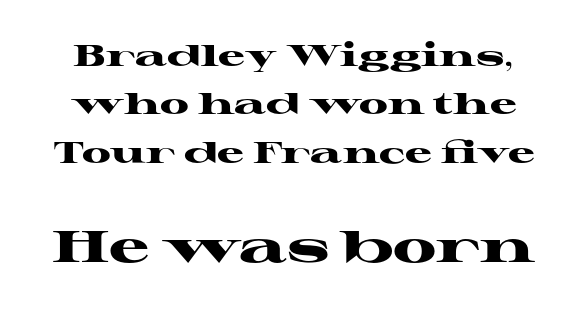
Is there any slant? The stems are plumb. The passage shown is typed in a proportional face where columns would drift. The lines sit at an ordinary, default distance from one another. A typesetter would label this face a serif. The horizontal fit of the characters is conventional and even. Descenders hang freely into open space.
